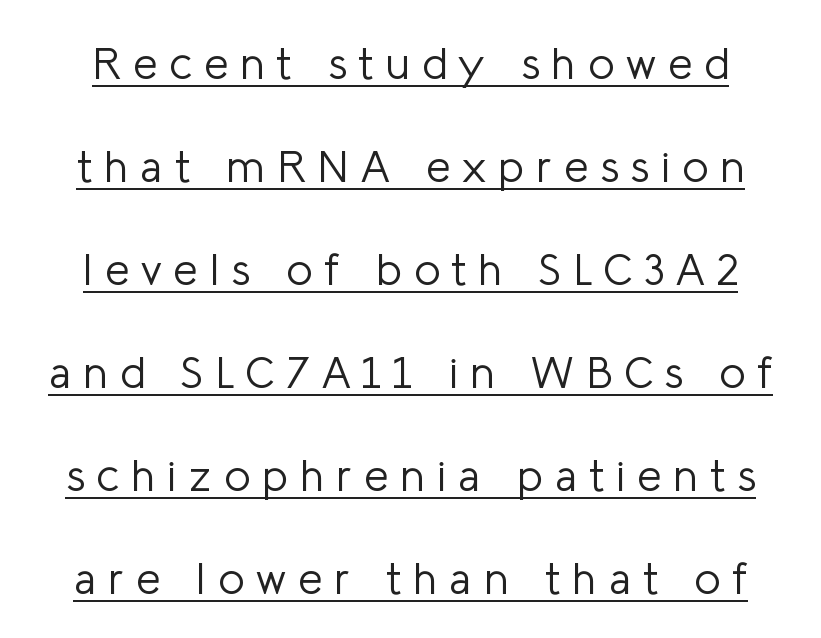
The image shows 44 px light sans-serif type, upright; set loose line spacing (2.34x), unusually wide letter spacing (+0.27 em), underlined; low stroke contrast and a medium x-height.
